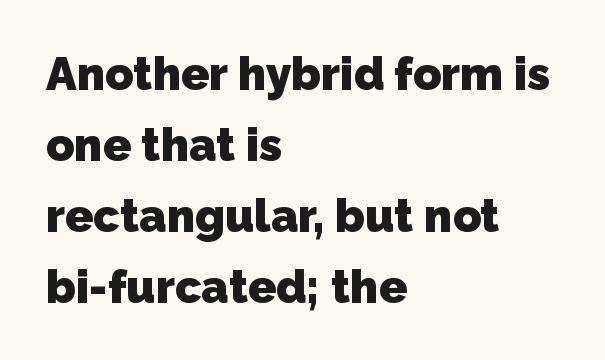
The image shows 46 px heavy sans-serif type; set left-aligned, normal line spacing (1.54x), normal letter spacing, not underlined; low stroke contrast and a medium x-height.
